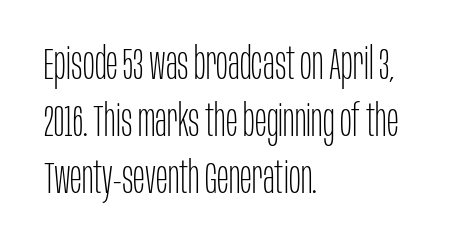
Q: Is the text bold? A: No.
Q: Is the text italic (slanted)? A: No, it is upright.
Q: Is the typeface a serif or a sans-serif typeface? A: Sans-serif.
Q: Is the text underlined? A: No.
Q: How is the paragraph aligned? A: Left-aligned.
Q: Is the spacing between letters normal or unusually wide? A: Normal.
Q: Is the spacing between lines tight, normal or loose? A: Normal.
Q: Width (condensed, normal, or wide)? A: Condensed.
Q: Stroke contrast? A: Low.
Q: x-height? A: Large.
Q: Monospaced? A: No.
